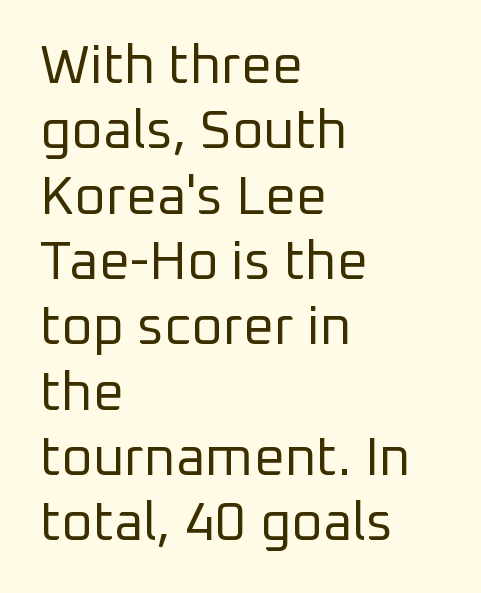
Q: Is the text bold? A: No.
Q: Is the text italic (slanted)? A: No, it is upright.
Q: Is the typeface a serif or a sans-serif typeface? A: Sans-serif.
Q: Is the text underlined? A: No.
Q: How is the paragraph aligned? A: Left-aligned.
Q: Is the spacing between letters normal or unusually wide? A: Normal.
Q: Width (condensed, normal, or wide)? A: Normal.
Q: Stroke contrast? A: Low.
Q: x-height? A: Medium.
Q: Monospaced? A: No.
